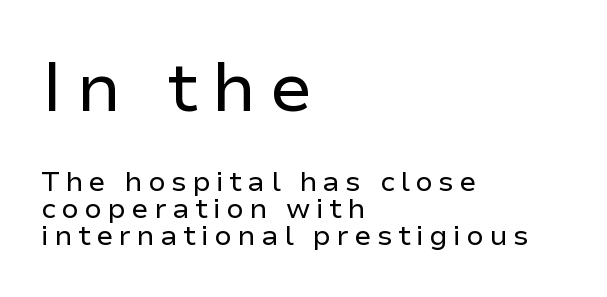
{"serif": "no", "italic": "no", "bold": "no", "weight": "regular", "width": "normal", "stroke_contrast": "low", "x_height": "medium", "monospaced": "no", "underline": "no", "align": "left", "line_spacing": "tight", "line_spacing_ratio": 0.96, "larger_block": "first", "size_ratio": 2.46, "glyph_px": 69}
